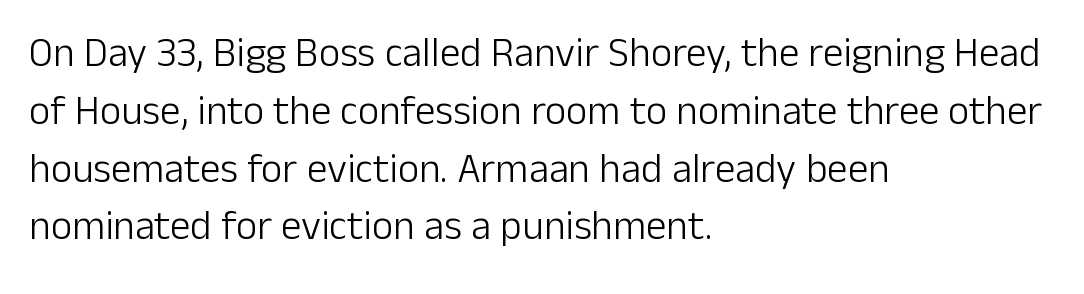
{"serif": "no", "italic": "no", "bold": "no", "weight": "light", "width": "normal", "stroke_contrast": "low", "x_height": "medium", "monospaced": "no", "underline": "no", "align": "left", "line_spacing": "normal", "line_spacing_ratio": 1.41, "letter_spacing": "normal", "letter_spacing_em": 0.0, "glyph_px": 41}
